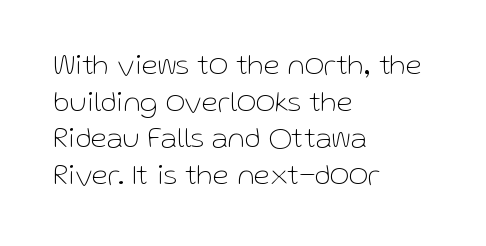
The image shows 30 px thin sans-serif type, upright; set left-aligned, line spacing 1.22x, normal letter spacing, not underlined; low stroke contrast and a medium x-height.
